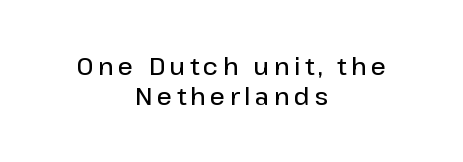
Q: Is the text bold? A: Semi-bold.
Q: Is the text italic (slanted)? A: No, it is upright.
Q: Is the text underlined? A: No.
Q: How is the paragraph aligned? A: Centered.
Q: Is the spacing between lines tight, normal or loose? A: Normal.
